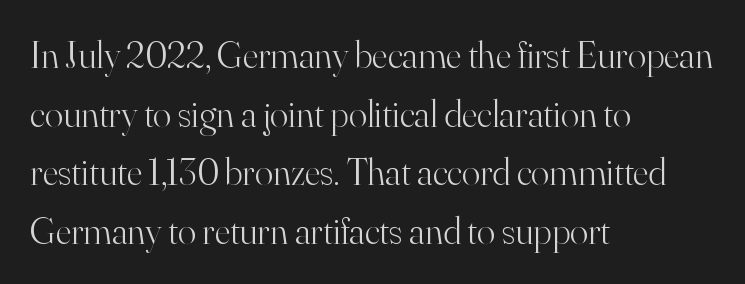
Q: Is the text bold? A: No.
Q: Is the text italic (slanted)? A: No, it is upright.
Q: Is the typeface a serif or a sans-serif typeface? A: Serif.
Q: Is the text underlined? A: No.
Q: How is the paragraph aligned? A: Left-aligned.
Q: Is the spacing between letters normal or unusually wide? A: Normal.
Q: Is the spacing between lines tight, normal or loose? A: Normal.
Q: Width (condensed, normal, or wide)? A: Normal.
Q: Stroke contrast? A: High.
Q: x-height? A: Small.
Q: Monospaced? A: No.
